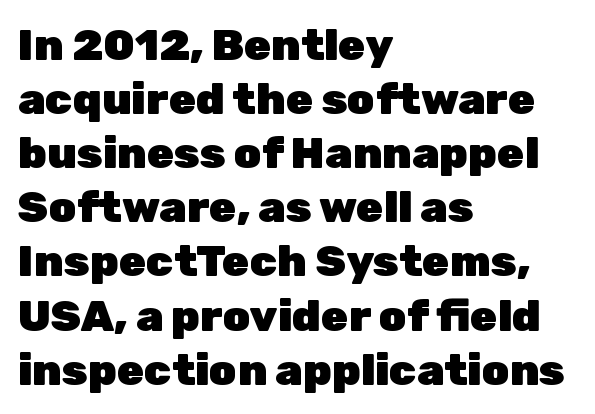
The image shows 44 px heavy sans-serif type, upright; set left-aligned, line spacing 1.23x, normal letter spacing, not underlined; low stroke contrast and a medium x-height.
